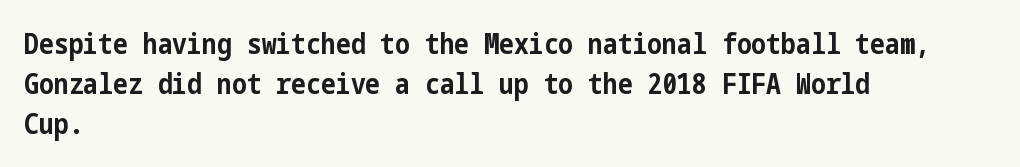
Nobody drew a line under any word here. You can tell from the bare stems that sans-serif type was used. Interline gaps are of average width in this sample. Upright lettering throughout. A typesetter would call this zero additional tracking. Students, this is bold: see how much ink each stroke carries.
